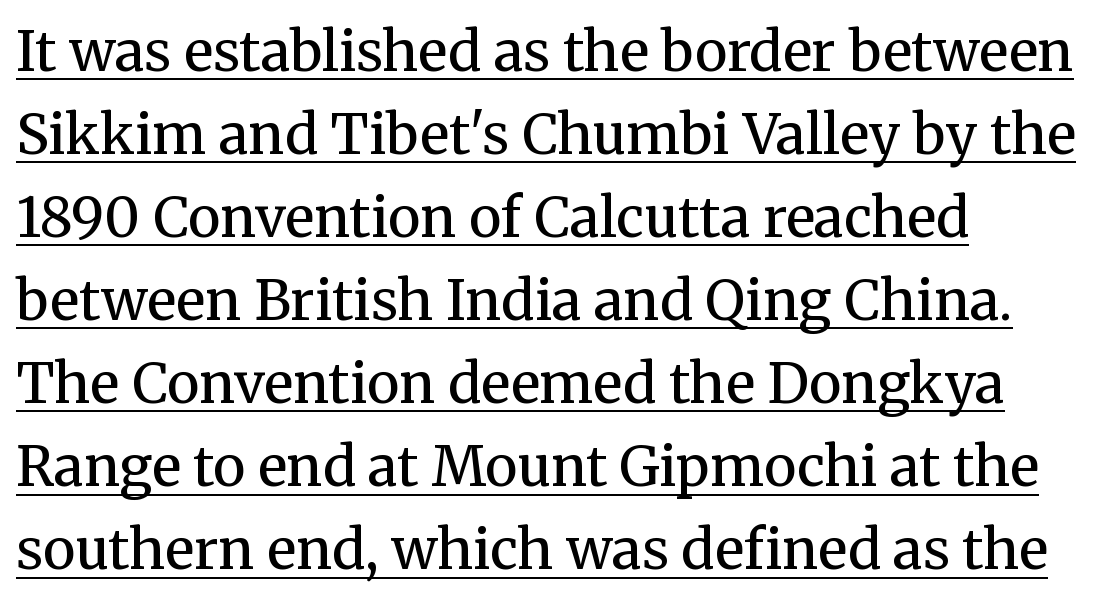
{"serif": "yes", "italic": "no", "bold": "no", "weight": "regular", "width": "normal", "stroke_contrast": "medium", "x_height": "medium", "monospaced": "no", "underline": "yes", "align": "left", "line_spacing": "normal", "line_spacing_ratio": 1.51, "letter_spacing": "normal", "letter_spacing_em": 0.0, "glyph_px": 55}
